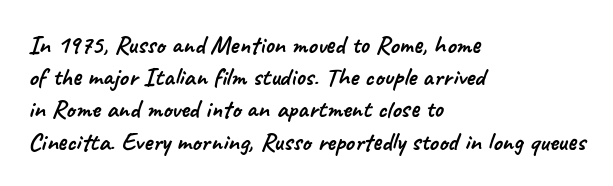
{"underline": "no", "align": "left", "line_spacing_ratio": 1.24, "letter_spacing": "normal", "letter_spacing_em": 0.0, "glyph_px": 26}
